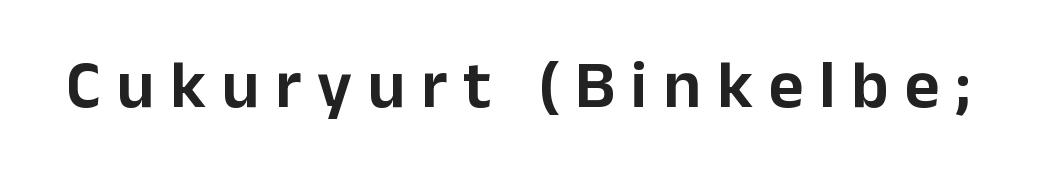
Q: Is the text italic (slanted)? A: No, it is upright.
Q: Is the typeface a serif or a sans-serif typeface? A: Sans-serif.
Q: Is the text underlined? A: No.
Q: Is the spacing between letters normal or unusually wide? A: Unusually wide.
Q: Width (condensed, normal, or wide)? A: Normal.
Q: Stroke contrast? A: Low.
Q: x-height? A: Medium.
Q: Monospaced? A: No.
